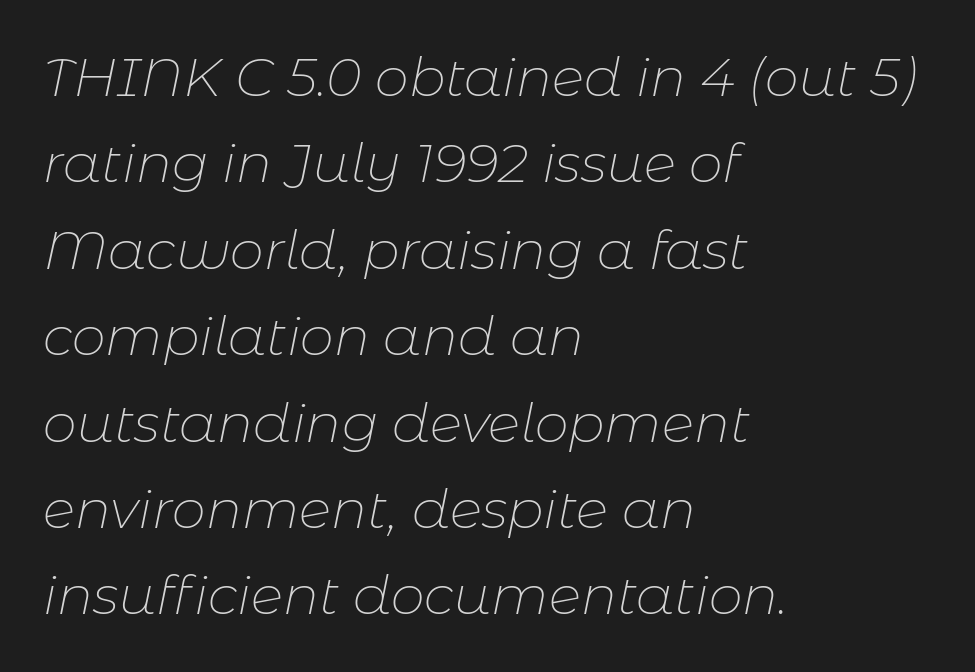
Q: Is the text bold? A: No.
Q: Is the text italic (slanted)? A: Yes, it leans right by about 11 degrees.
Q: Is the text underlined? A: No.
Q: How is the paragraph aligned? A: Left-aligned.
Q: Is the spacing between letters normal or unusually wide? A: Normal.
Q: Is the spacing between lines tight, normal or loose? A: Normal.
Q: Width (condensed, normal, or wide)? A: Normal.
Q: Stroke contrast? A: Low.
Q: x-height? A: Medium.
Q: Monospaced? A: No.
